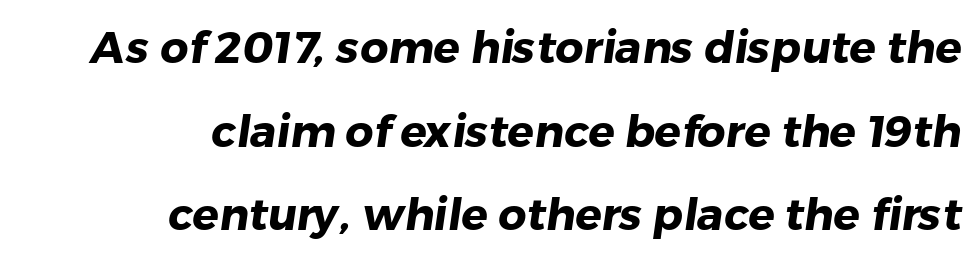
{"serif": "no", "bold": "yes", "weight": "heavy", "width": "normal", "stroke_contrast": "low", "x_height": "medium", "monospaced": "no", "underline": "no", "align": "right", "line_spacing": "loose", "line_spacing_ratio": 1.9, "letter_spacing": "normal", "letter_spacing_em": 0.0, "glyph_px": 44}
